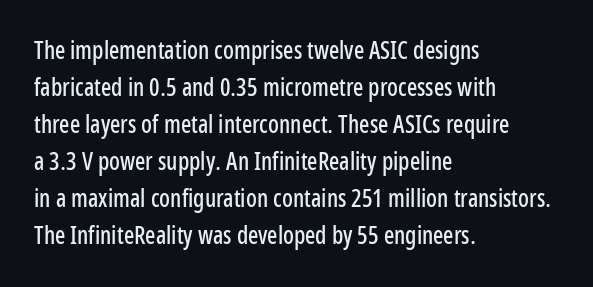
The image shows 24 px text type, upright; set left-aligned, normal line spacing (1.54x), normal letter spacing, not underlined.
